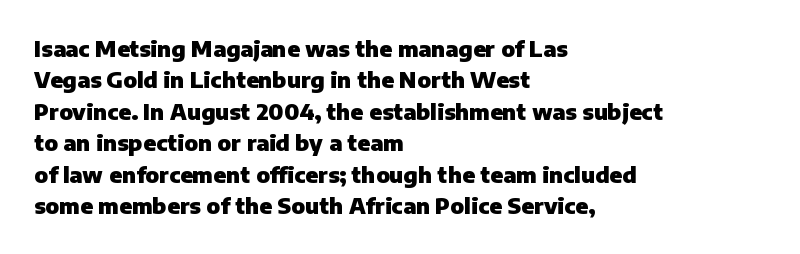
The image shows 22 px bold type, upright; set left-aligned, normal line spacing (1.43x), normal letter spacing, not underlined.
